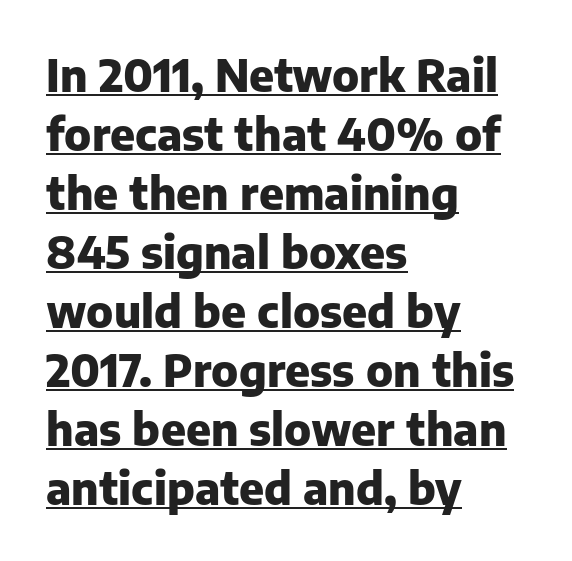
Honestly, the underline is the first thing you notice here. The horizontal fit of the characters is conventional and even. This rendering employs a face without finishing strokes, i.e., a sans-serif. These lines are set flush left with a ragged right edge. Its strokes are broad and dark, the hallmark of bold type. This sample has the flowing, uneven cadence of proportional lettering.
